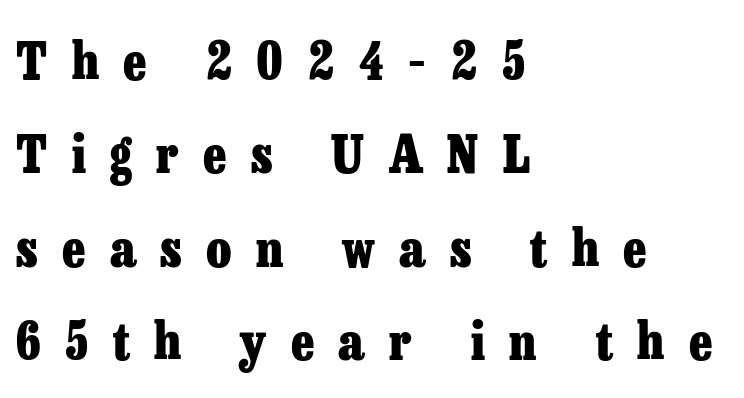
Q: Is the text bold? A: Yes.
Q: Is the text italic (slanted)? A: No, it is upright.
Q: Is the typeface a serif or a sans-serif typeface? A: Serif.
Q: Is the text underlined? A: No.
Q: How is the paragraph aligned? A: Left-aligned.
Q: Is the spacing between letters normal or unusually wide? A: Unusually wide.
Q: Width (condensed, normal, or wide)? A: Normal.
Q: Stroke contrast? A: Low.
Q: x-height? A: Medium.
Q: Monospaced? A: No.
